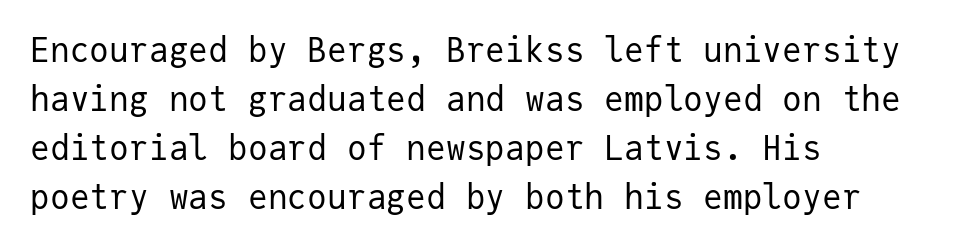
{"serif": "no", "italic": "no", "bold": "no", "weight": "regular", "width": "normal", "stroke_contrast": "low", "x_height": "medium", "monospaced": "yes", "underline": "no", "align": "left", "line_spacing": "normal", "line_spacing_ratio": 1.48, "letter_spacing": "normal", "letter_spacing_em": 0.0, "glyph_px": 33}
